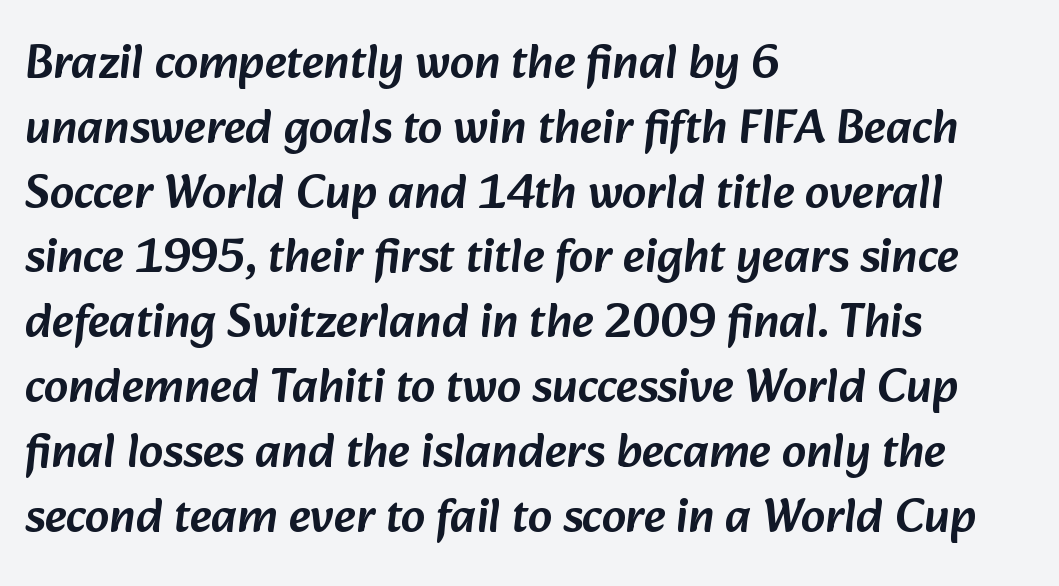
The image shows 48 px sans-serif type; set left-aligned, normal line spacing (1.35x), normal letter spacing, not underlined; low stroke contrast and a medium x-height.
